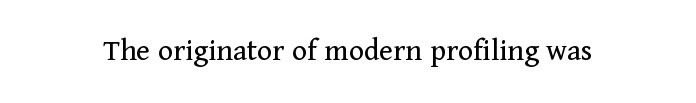
{"serif": "yes", "italic": "no", "bold": "no", "weight": "regular", "width": "normal", "stroke_contrast": "medium", "x_height": "medium", "monospaced": "no", "underline": "no", "letter_spacing": "normal", "letter_spacing_em": 0.0, "glyph_px": 32}
